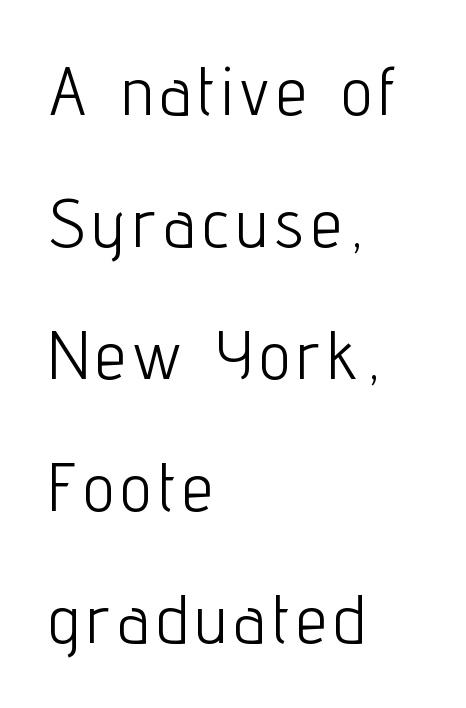
Grotesque or geometric, the face here clearly has no serifs. The font sits on the lighter half of the weight spectrum, regular included. Looks like regular typesetting: each glyph gets only the width it needs. It's the straight-up-and-down kind of type.
